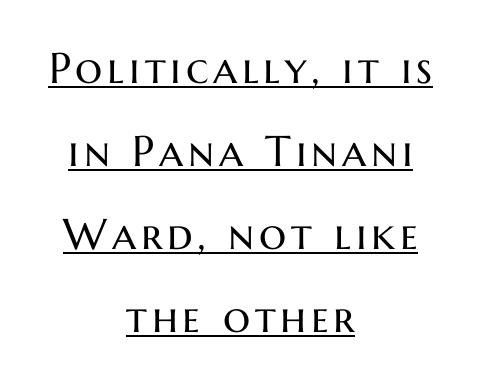
The image shows 43 px regular-weight sans-serif type, upright; set centered, loose line spacing (1.93x), underlined; medium stroke contrast and a medium x-height.
